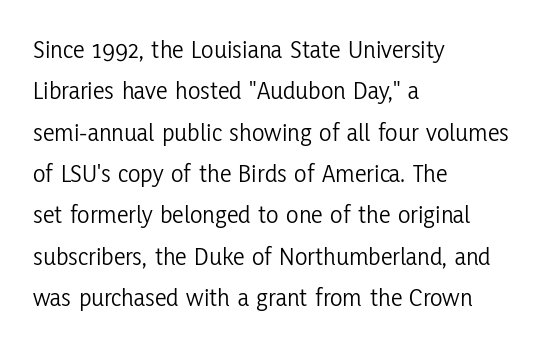
The image shows 26 px text type, upright; set left-aligned, normal line spacing (1.59x), normal letter spacing, not underlined.
